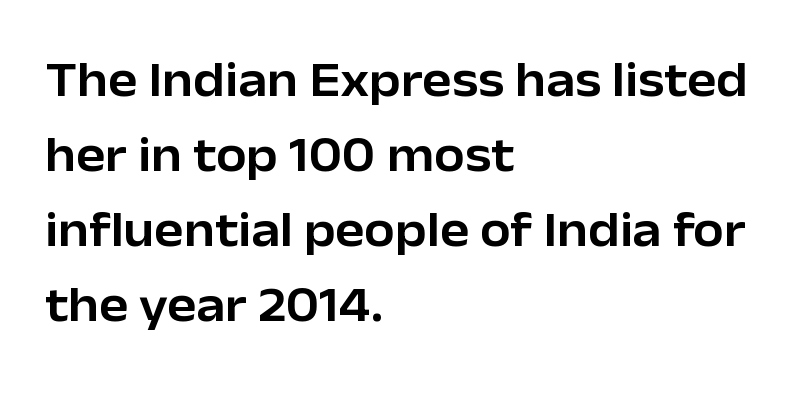
Think of a printed novel: that variable character pitch is what you see here. The rows are spaced the way most documents space them. No extra tracking has been applied to these lines. This rendering features lettering with no underline. You can tell it's not italic because the verticals are truly vertical.
